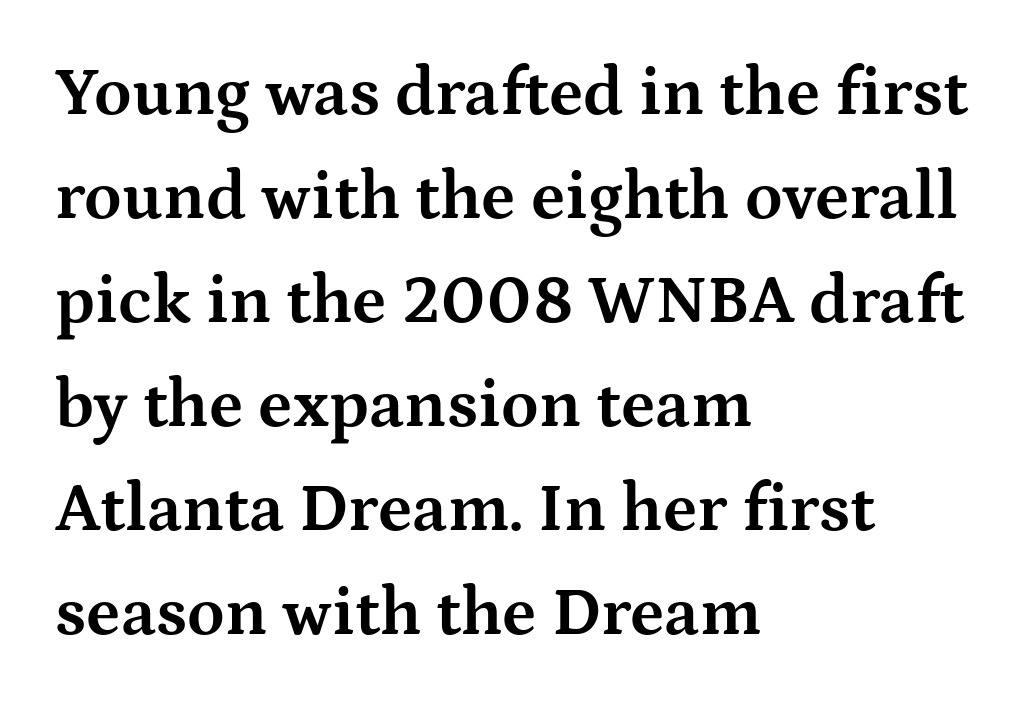
Q: Is the text bold? A: Yes.
Q: Is the text italic (slanted)? A: No, it is upright.
Q: Is the typeface a serif or a sans-serif typeface? A: Serif.
Q: Is the text underlined? A: No.
Q: How is the paragraph aligned? A: Left-aligned.
Q: Is the spacing between letters normal or unusually wide? A: Normal.
Q: Is the spacing between lines tight, normal or loose? A: Normal.
Q: Width (condensed, normal, or wide)? A: Wide.
Q: Stroke contrast? A: Medium.
Q: x-height? A: Medium.
Q: Monospaced? A: No.
